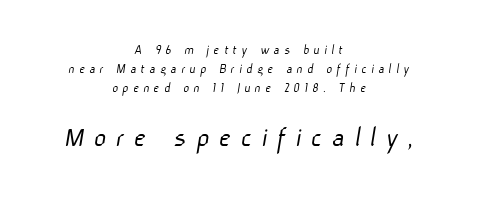
Q: Is the text bold? A: No.
Q: Is the typeface a serif or a sans-serif typeface? A: Sans-serif.
Q: Is the text underlined? A: No.
Q: How is the paragraph aligned? A: Centered.
Q: Is the spacing between letters normal or unusually wide? A: Unusually wide.
Q: Is the spacing between lines tight, normal or loose? A: Normal.
Q: Which block of text is set in a larger size, the first (top) or the second (bottom)? A: The second (bottom) one.
Q: Width (condensed, normal, or wide)? A: Normal.
Q: Stroke contrast? A: Low.
Q: x-height? A: Medium.
Q: Monospaced? A: No.
